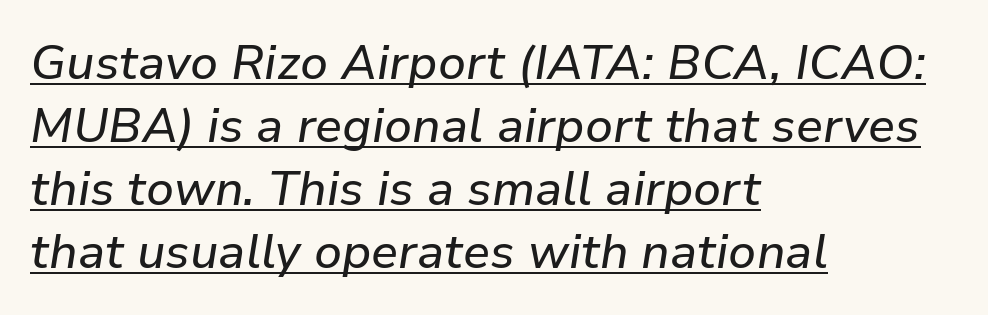
Slant detected: the letters are inclined. The string is rendered with underlining switched on. Layout note: lines flush left. Glyph-to-glyph distance matches everyday printed text. Is this a fixed-width face? No — the glyphs have proportional, varying widths. Leading matches the norm, producing a regular column.
